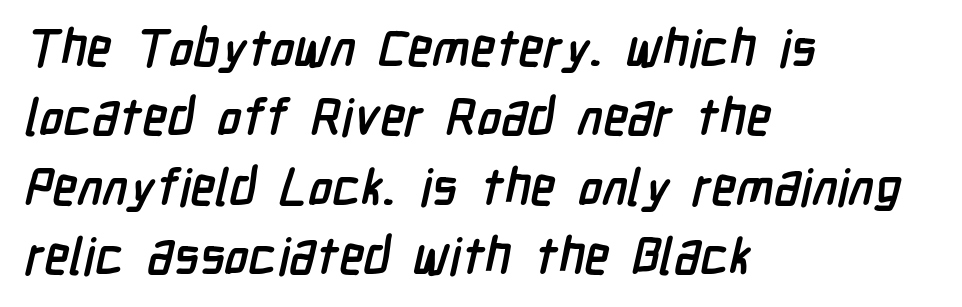
Q: Is the text bold? A: Yes.
Q: Is the typeface a serif or a sans-serif typeface? A: Sans-serif.
Q: Is the text underlined? A: No.
Q: How is the paragraph aligned? A: Left-aligned.
Q: Is the spacing between letters normal or unusually wide? A: Normal.
Q: Is the spacing between lines tight, normal or loose? A: Normal.
Q: Width (condensed, normal, or wide)? A: Condensed.
Q: Stroke contrast? A: Low.
Q: x-height? A: Medium.
Q: Monospaced? A: No.
